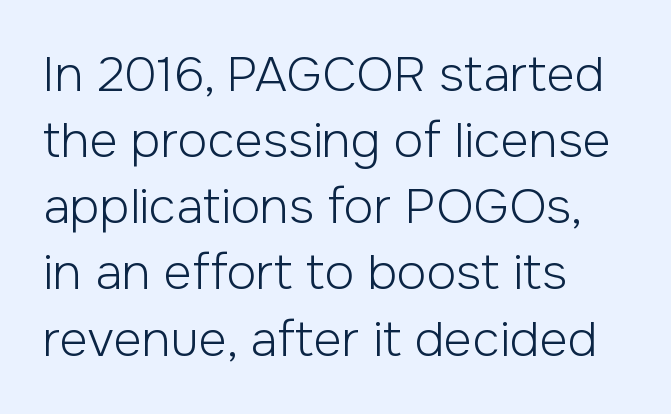
Q: Is the text bold? A: No.
Q: Is the text italic (slanted)? A: No, it is upright.
Q: Is the typeface a serif or a sans-serif typeface? A: Sans-serif.
Q: Is the text underlined? A: No.
Q: How is the paragraph aligned? A: Left-aligned.
Q: Is the spacing between letters normal or unusually wide? A: Normal.
Q: Is the spacing between lines tight, normal or loose? A: Normal.
Q: Width (condensed, normal, or wide)? A: Normal.
Q: Stroke contrast? A: Low.
Q: x-height? A: Medium.
Q: Monospaced? A: No.
